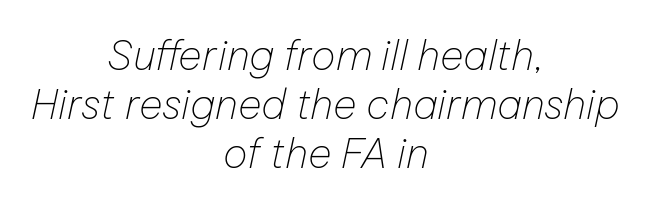
The image shows 41 px thin type, italic (leaning right); set centered, line spacing 1.2x, normal letter spacing, not underlined; low stroke contrast and a medium x-height.
